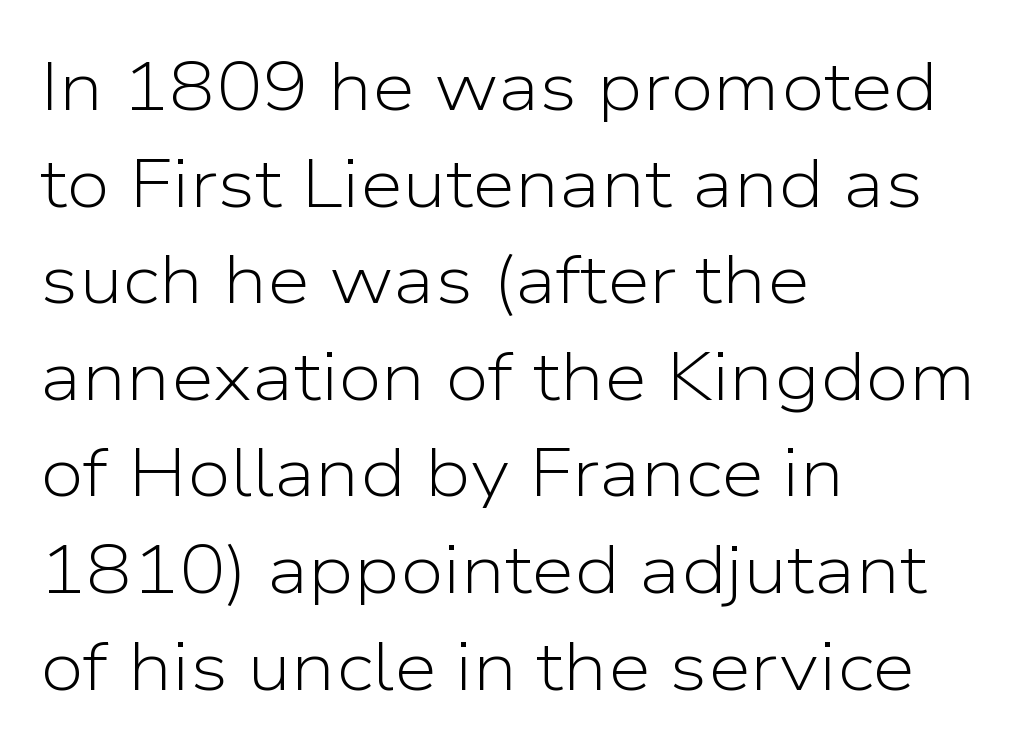
The image shows 69 px light sans-serif type, upright; set left-aligned, normal line spacing (1.4x), normal letter spacing, not underlined; low stroke contrast and a medium x-height.
